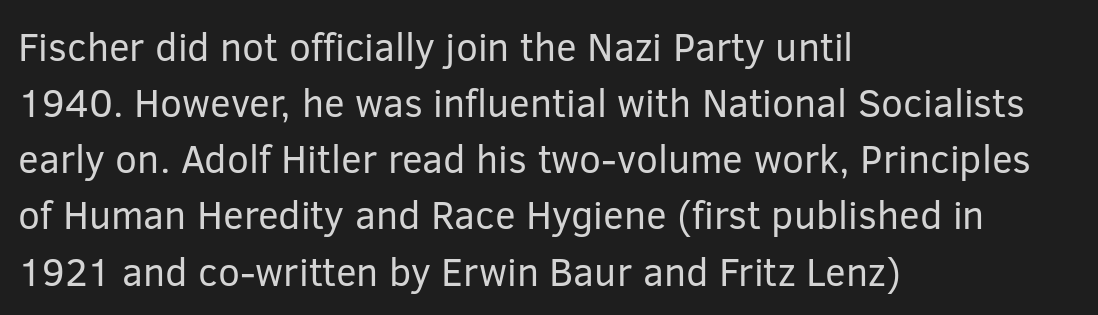
Varying glyph widths throughout — classic text-font behaviour. This is not heavy type; no bold has been used. Observe the absence of serifs on each vertical stroke in this sample. Beneath every word, the page is bare. Compared with typical paragraphs, the rows here are spaced about the same. The paragraph shown leans on its left margin.
